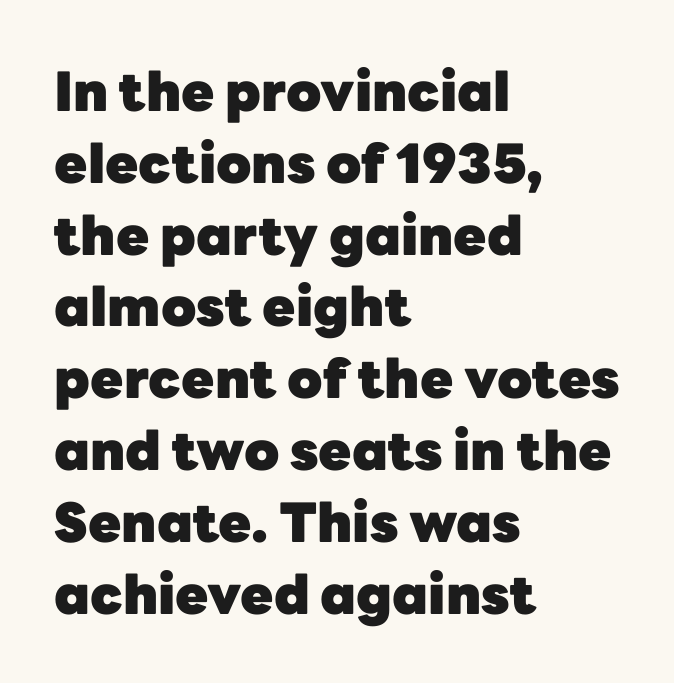
The image shows 54 px heavy sans-serif type, upright; set left-aligned, normal line spacing (1.33x), normal letter spacing, not underlined; low stroke contrast and a medium x-height.
